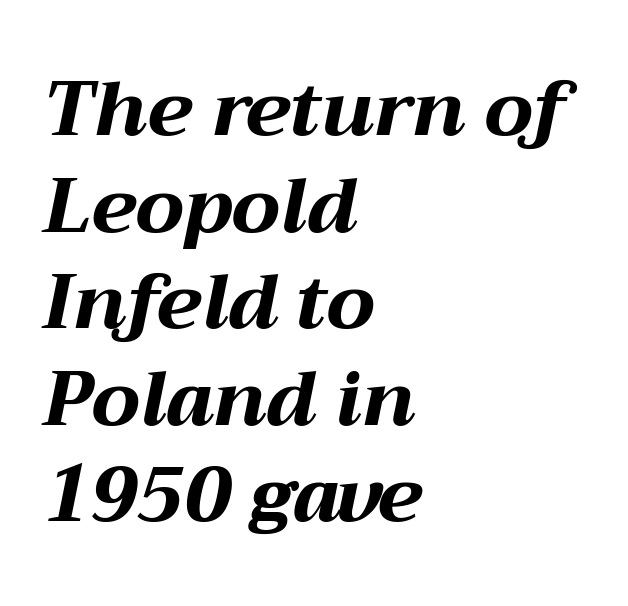
Is this a fixed-width face? No — the glyphs have proportional, varying widths. Clear beneath every line of the passage. There's an unmistakable incline to the writing here. Between one letter and the next there's only the usual sliver of space. Does the copy run flush right? No — it runs flush left.
